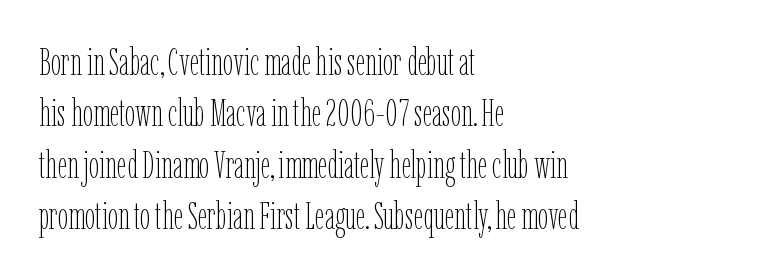
{"italic": "no", "bold": "no", "weight": "thin", "width": "condensed", "stroke_contrast": "low", "x_height": "medium", "monospaced": "no", "underline": "no", "align": "left", "line_spacing": "normal", "line_spacing_ratio": 1.39, "letter_spacing": "normal", "letter_spacing_em": 0.0, "glyph_px": 37}
